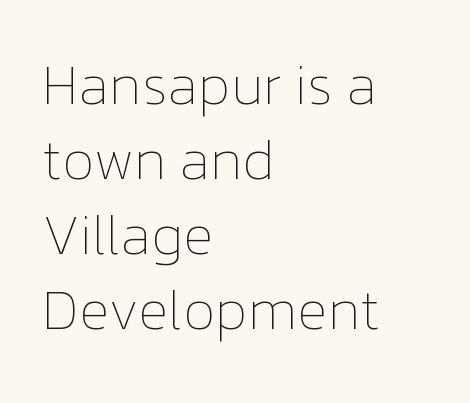
{"italic": "no", "bold": "no", "weight": "thin", "width": "normal", "stroke_contrast": "low", "x_height": "medium", "monospaced": "no", "underline": "no", "align": "left", "line_spacing": "normal", "line_spacing_ratio": 1.34, "letter_spacing": "normal", "letter_spacing_em": 0.0, "glyph_px": 56}
